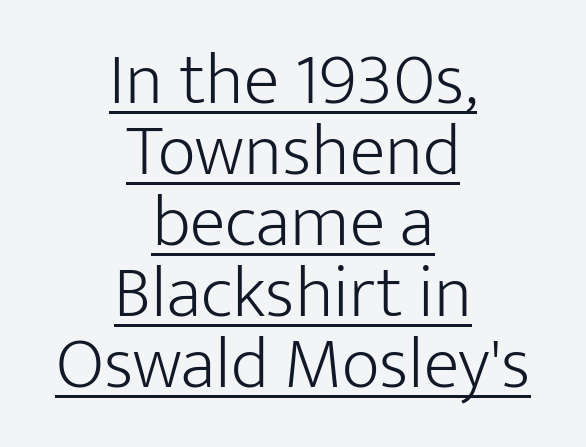
{"serif": "no", "italic": "no", "bold": "no", "weight": "light", "width": "normal", "stroke_contrast": "low", "x_height": "medium", "monospaced": "no", "underline": "yes", "align": "center", "line_spacing": "tight", "line_spacing_ratio": 0.96, "letter_spacing": "normal", "letter_spacing_em": 0.0, "glyph_px": 74}
